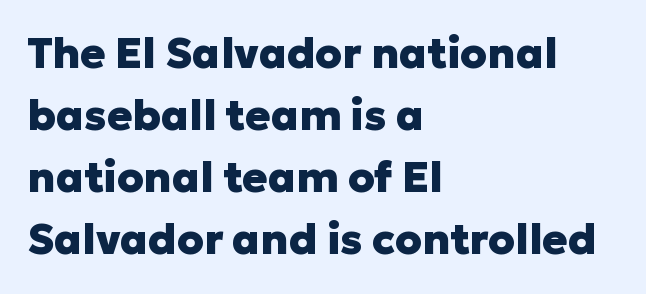
Q: Is the text bold? A: Yes.
Q: Is the text italic (slanted)? A: No, it is upright.
Q: Is the typeface a serif or a sans-serif typeface? A: Sans-serif.
Q: Is the text underlined? A: No.
Q: How is the paragraph aligned? A: Left-aligned.
Q: Is the spacing between letters normal or unusually wide? A: Normal.
Q: Is the spacing between lines tight, normal or loose? A: Normal.
Q: Width (condensed, normal, or wide)? A: Normal.
Q: Stroke contrast? A: Low.
Q: x-height? A: Medium.
Q: Monospaced? A: No.
